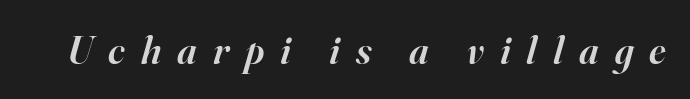
You can tell from the footed stems that serif type was used. Inter-character spacing is expanded well beyond the font's built-in metrics. The axis of the letterforms is tilted away from vertical. The strip under each line holds only bare page. Do the characters align in a grid? No, the font is proportional.
